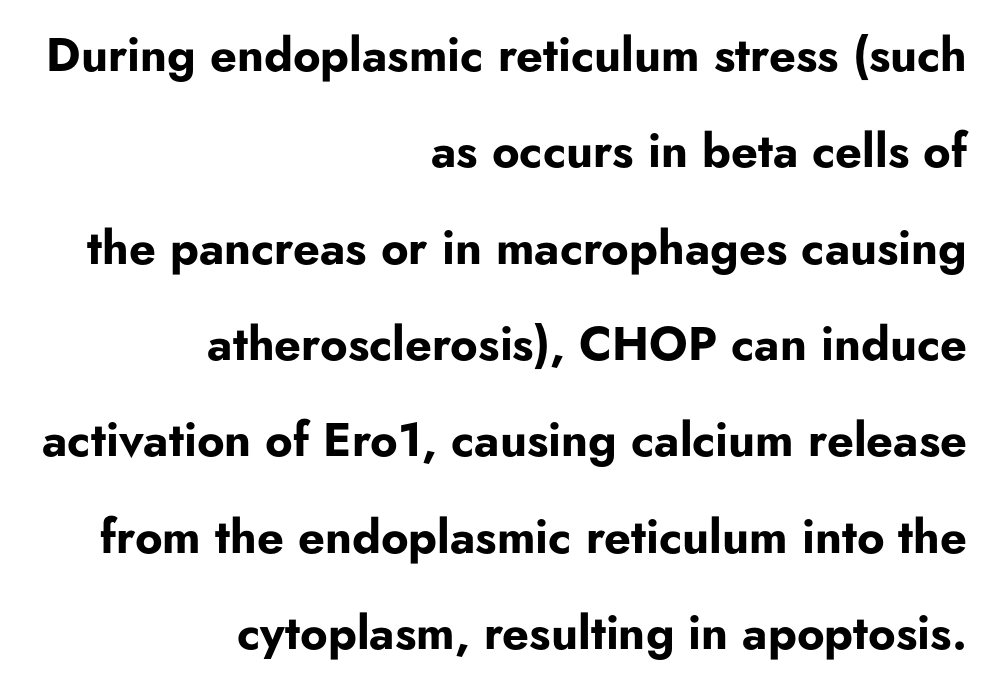
The image shows 47 px bold sans-serif type, upright; set right-aligned, loose line spacing (2.05x), normal letter spacing, not underlined; low stroke contrast and a small x-height.
